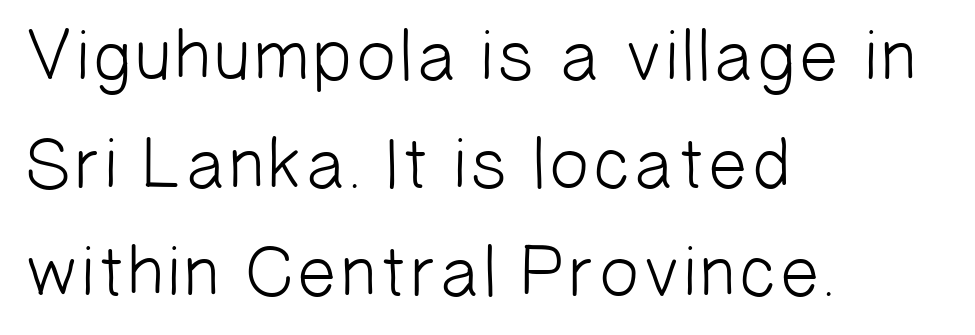
Baseline-to-baseline distance is the conventional proportion of letter height. The face used here is proportionally spaced, like ordinary book or web type. The font family rendered here belongs to the sans-serif group. Leftover space on each line is placed entirely after the last word. The space beneath each line is pristine and unruled.
